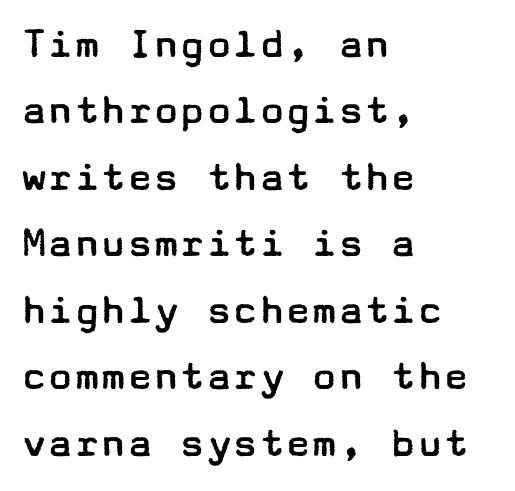
{"serif": "no", "italic": "no", "bold": "no", "weight": "regular", "width": "wide", "stroke_contrast": "low", "x_height": "medium", "underline": "no", "align": "left", "line_spacing": "normal", "line_spacing_ratio": 1.51, "letter_spacing": "normal", "letter_spacing_em": 0.0, "glyph_px": 44}
